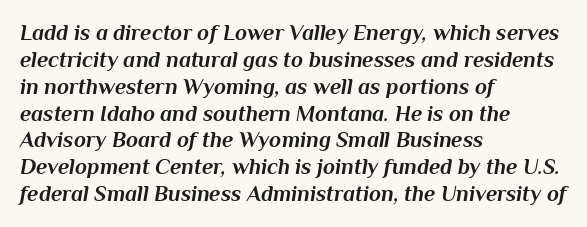
Each row of text sits above clean, open space. Is the letter spacing exaggerated? No — it looks like the ordinary default. Quick note: italic. Reading down the block, your eye returns to a fixed left position each line. Students, this is bold: see how much ink each stroke carries.
